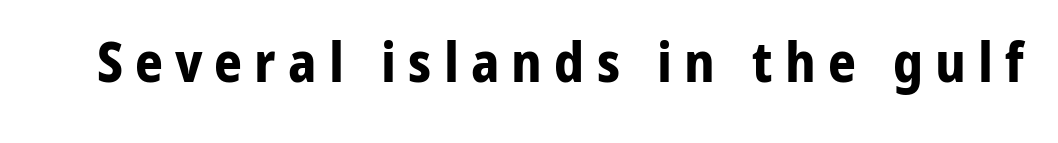
Q: Is the text bold? A: Yes.
Q: Is the text italic (slanted)? A: No, it is upright.
Q: Is the typeface a serif or a sans-serif typeface? A: Sans-serif.
Q: Is the text underlined? A: No.
Q: Is the spacing between letters normal or unusually wide? A: Unusually wide.
Q: Width (condensed, normal, or wide)? A: Normal.
Q: Stroke contrast? A: Low.
Q: x-height? A: Medium.
Q: Monospaced? A: No.
